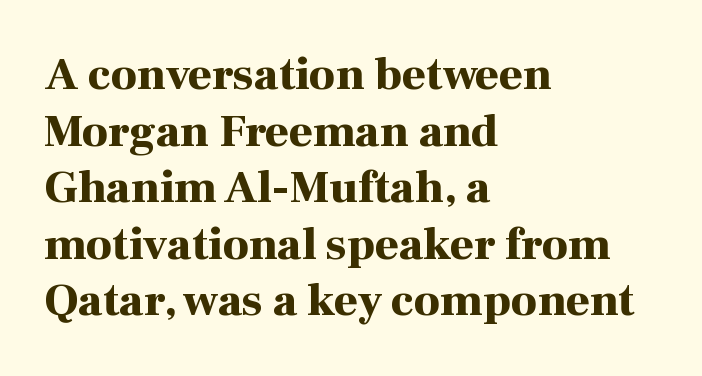
The image shows 46 px bold serif type, upright; set left-aligned, line spacing 1.23x, normal letter spacing, not underlined; high stroke contrast and a medium x-height.
